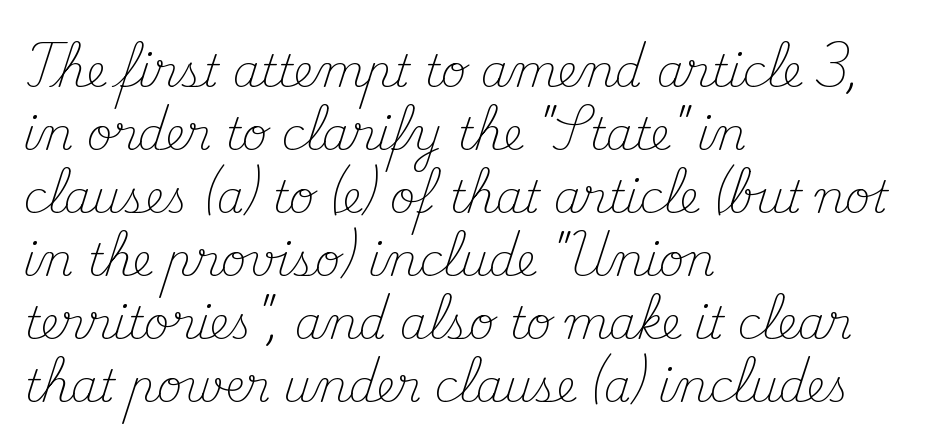
Q: Is the text bold? A: No.
Q: Is the text italic (slanted)? A: Yes.
Q: Is the typeface a serif or a sans-serif typeface? A: Serif.
Q: Is the text underlined? A: No.
Q: How is the paragraph aligned? A: Left-aligned.
Q: Is the spacing between letters normal or unusually wide? A: Normal.
Q: Is the spacing between lines tight, normal or loose? A: Normal.
Q: Width (condensed, normal, or wide)? A: Normal.
Q: Stroke contrast? A: Medium.
Q: x-height? A: Small.
Q: Monospaced? A: No.
